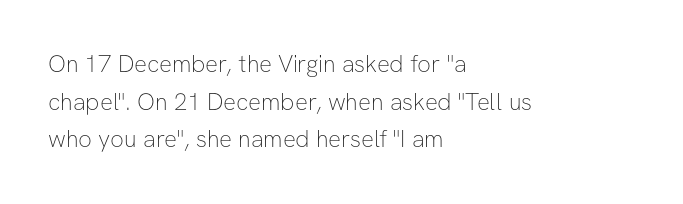
{"italic": "no", "bold": "no", "underline": "no", "align": "left", "line_spacing": "normal", "line_spacing_ratio": 1.57, "letter_spacing": "normal", "letter_spacing_em": 0.0, "glyph_px": 24}
